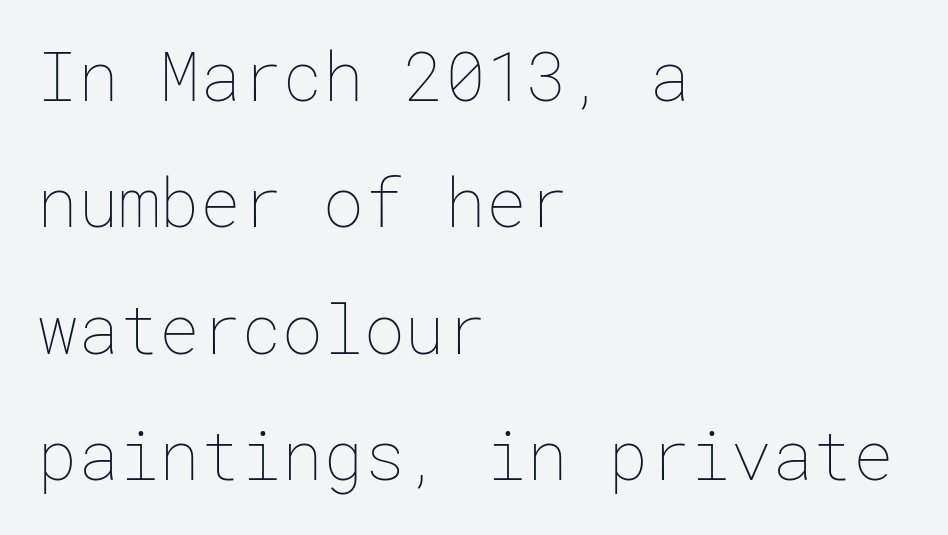
{"italic": "no", "bold": "no", "weight": "thin", "width": "normal", "stroke_contrast": "low", "x_height": "medium", "underline": "no", "align": "left", "line_spacing_ratio": 1.86, "letter_spacing": "normal", "letter_spacing_em": 0.0, "glyph_px": 68}
